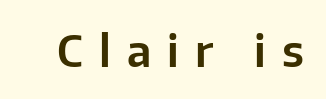
{"serif": "no", "italic": "no", "width": "normal", "stroke_contrast": "low", "x_height": "medium", "monospaced": "no", "underline": "no", "letter_spacing": "wide", "letter_spacing_em": 0.37, "glyph_px": 43}
